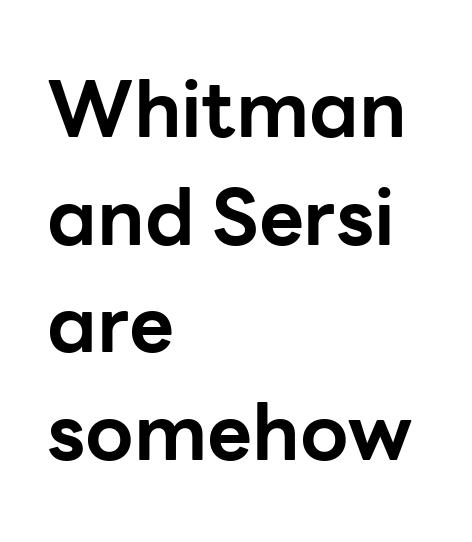
The image shows 78 px bold sans-serif type, upright; set left-aligned, normal line spacing (1.38x), normal letter spacing, not underlined; low stroke contrast and a medium x-height.
